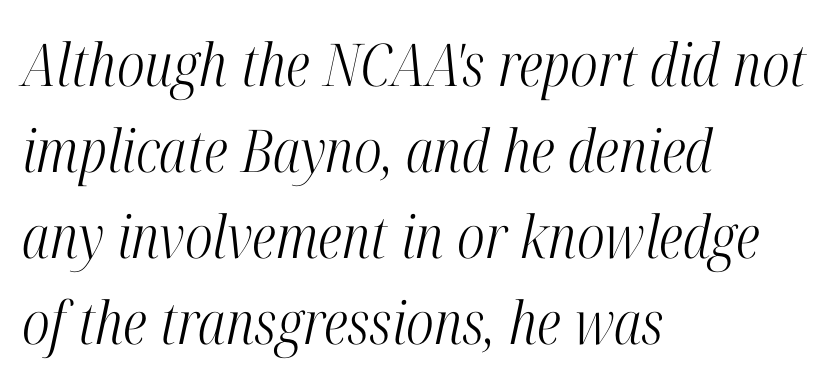
Q: Is the text bold? A: No.
Q: Is the text italic (slanted)? A: Yes, it leans right by about 12 degrees.
Q: Is the typeface a serif or a sans-serif typeface? A: Serif.
Q: Is the text underlined? A: No.
Q: How is the paragraph aligned? A: Left-aligned.
Q: Is the spacing between letters normal or unusually wide? A: Normal.
Q: Is the spacing between lines tight, normal or loose? A: Normal.
Q: Width (condensed, normal, or wide)? A: Condensed.
Q: Stroke contrast? A: High.
Q: x-height? A: Medium.
Q: Monospaced? A: No.
